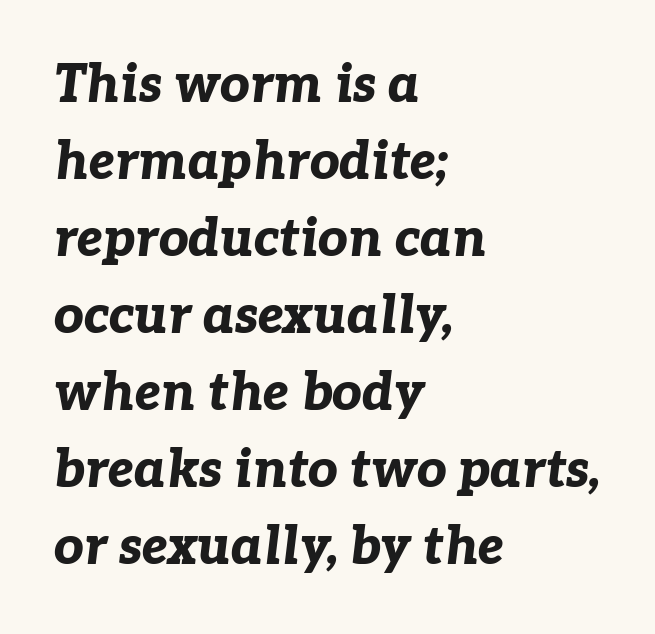
Q: Is the text bold? A: Yes.
Q: Is the text italic (slanted)? A: Yes, it leans right by about 7 degrees.
Q: Is the text underlined? A: No.
Q: How is the paragraph aligned? A: Left-aligned.
Q: Is the spacing between letters normal or unusually wide? A: Normal.
Q: Is the spacing between lines tight, normal or loose? A: Normal.
Q: Width (condensed, normal, or wide)? A: Normal.
Q: Stroke contrast? A: Low.
Q: x-height? A: Medium.
Q: Monospaced? A: No.
